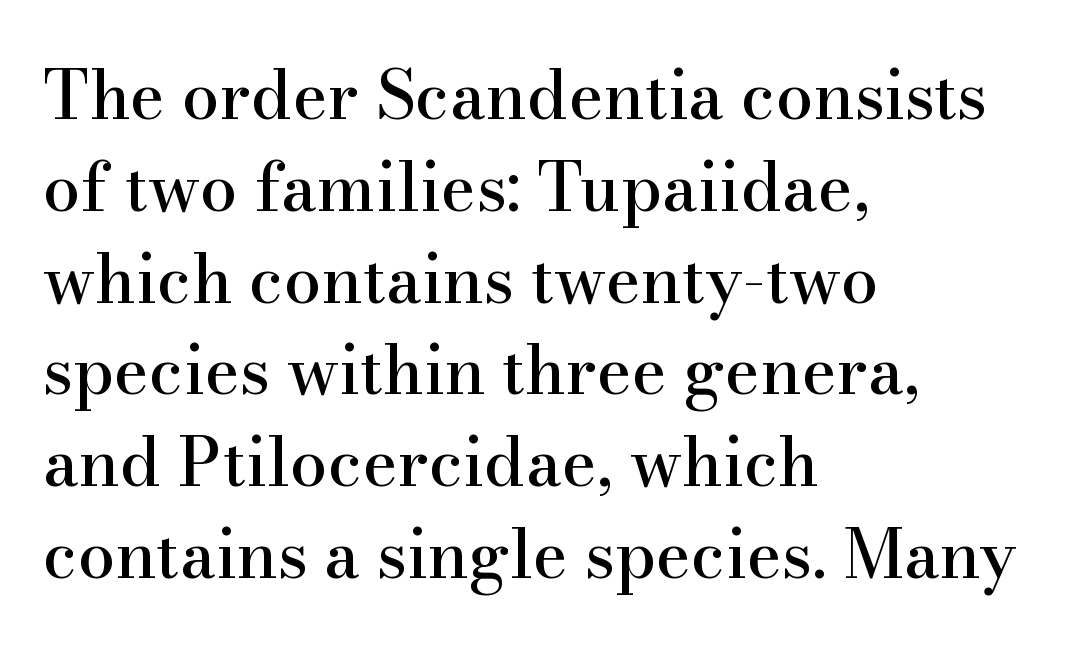
The image shows 67 px serif type, upright; set left-aligned, normal line spacing (1.37x), normal letter spacing, not underlined; high stroke contrast and a small x-height.
